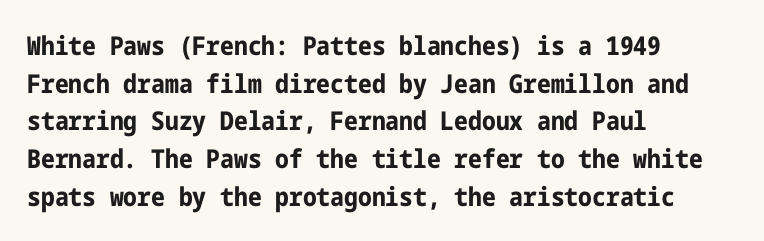
{"italic": "no", "bold": "yes", "underline": "no", "align": "left", "line_spacing": "normal", "line_spacing_ratio": 1.45, "letter_spacing": "normal", "letter_spacing_em": 0.0, "glyph_px": 26}
